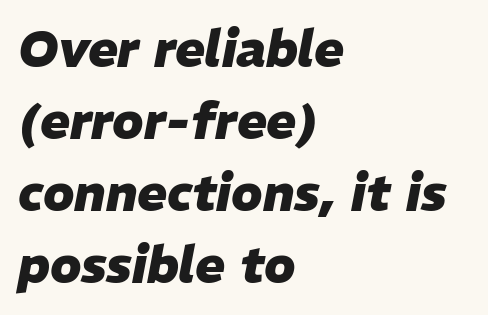
The image shows 50 px heavy type, italic (leaning right); set left-aligned, normal line spacing (1.44x), normal letter spacing, not underlined; low stroke contrast and a medium x-height.
